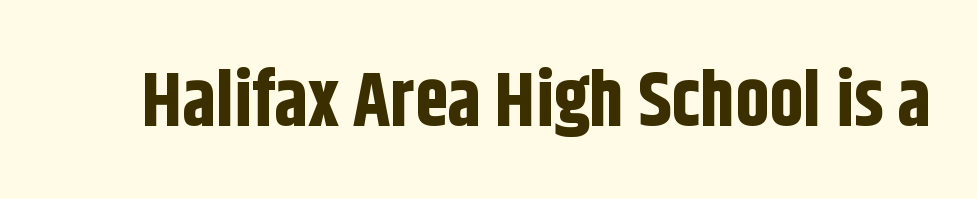
Q: Is the text bold? A: Yes.
Q: Is the text italic (slanted)? A: No, it is upright.
Q: Is the typeface a serif or a sans-serif typeface? A: Sans-serif.
Q: Is the text underlined? A: No.
Q: Is the spacing between letters normal or unusually wide? A: Normal.
Q: Width (condensed, normal, or wide)? A: Condensed.
Q: Stroke contrast? A: Low.
Q: x-height? A: Large.
Q: Monospaced? A: No.
